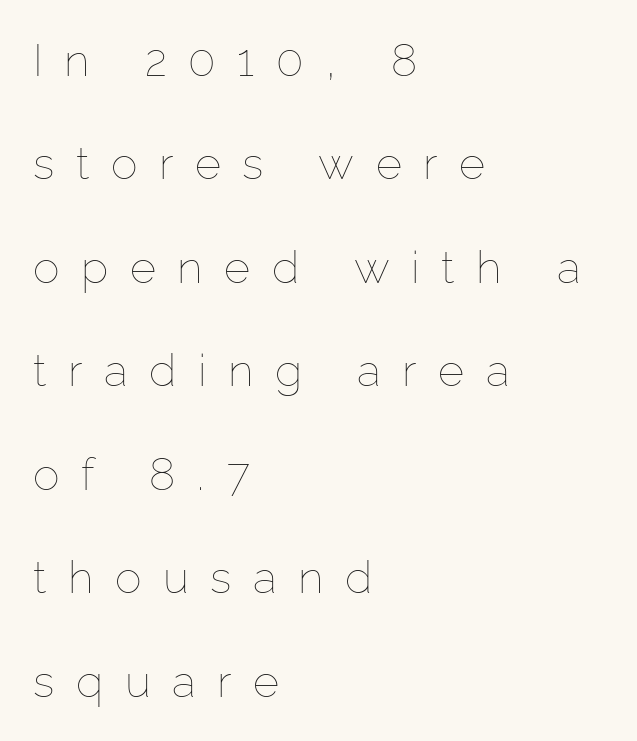
The image shows 45 px thin type, upright; set left-aligned, loose line spacing (2.3x), unusually wide letter spacing (+0.48 em), not underlined; low stroke contrast and a medium x-height.
